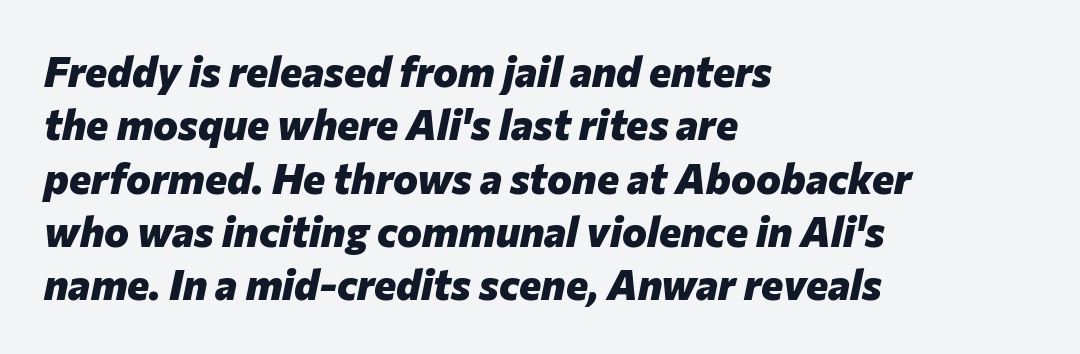
The image shows 42 px heavy type, italic (leaning right); set left-aligned, normal line spacing (1.27x), normal letter spacing, not underlined; low stroke contrast and a medium x-height.
